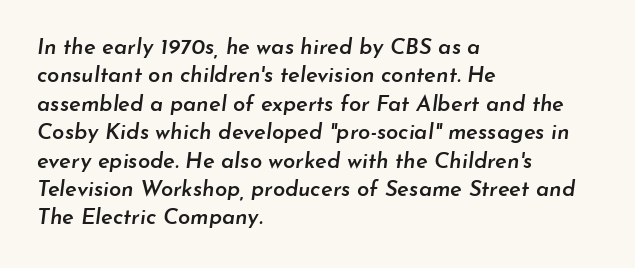
{"italic": "yes", "lean": "right", "slant_degrees": 7, "bold": "semi", "underline": "no", "align": "left", "line_spacing": "normal", "line_spacing_ratio": 1.29, "letter_spacing": "normal", "letter_spacing_em": 0.0, "glyph_px": 22}
